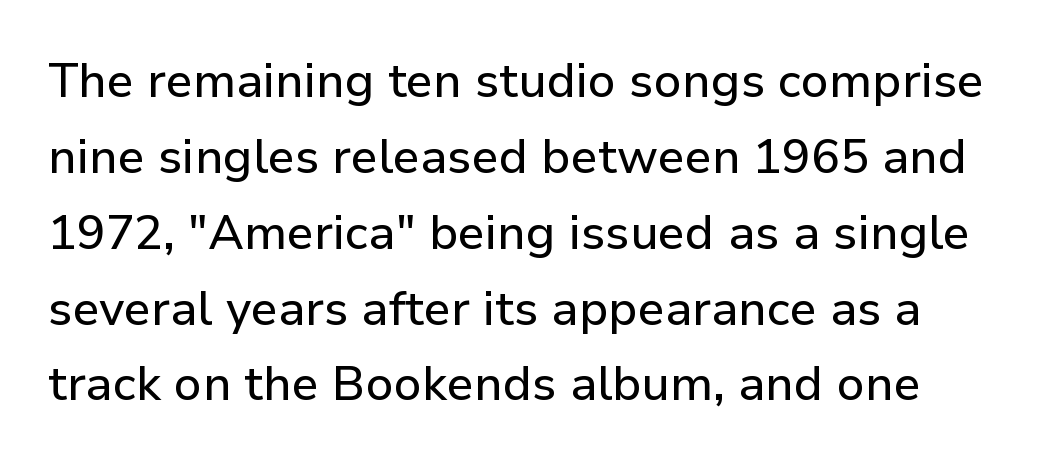
Q: Is the text italic (slanted)? A: No, it is upright.
Q: Is the typeface a serif or a sans-serif typeface? A: Sans-serif.
Q: Is the text underlined? A: No.
Q: Is the spacing between letters normal or unusually wide? A: Normal.
Q: Is the spacing between lines tight, normal or loose? A: Normal.
Q: Width (condensed, normal, or wide)? A: Normal.
Q: Stroke contrast? A: Low.
Q: x-height? A: Medium.
Q: Monospaced? A: No.
